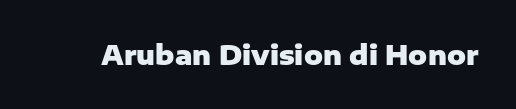
{"italic": "no", "bold": "yes", "underline": "no", "letter_spacing": "normal", "letter_spacing_em": 0.0, "glyph_px": 26}
